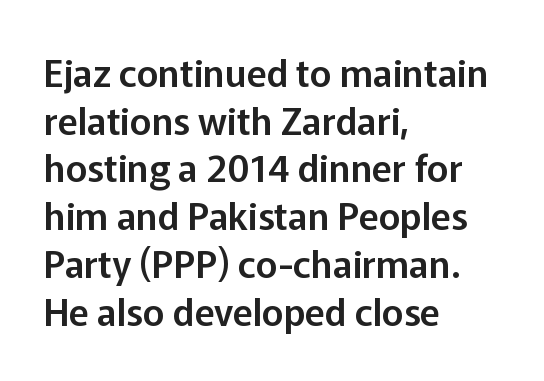
Q: Is the text italic (slanted)? A: No, it is upright.
Q: Is the typeface a serif or a sans-serif typeface? A: Sans-serif.
Q: Is the text underlined? A: No.
Q: How is the paragraph aligned? A: Left-aligned.
Q: Is the spacing between letters normal or unusually wide? A: Normal.
Q: Is the spacing between lines tight, normal or loose? A: Normal.
Q: Width (condensed, normal, or wide)? A: Normal.
Q: Stroke contrast? A: Low.
Q: x-height? A: Medium.
Q: Monospaced? A: No.
